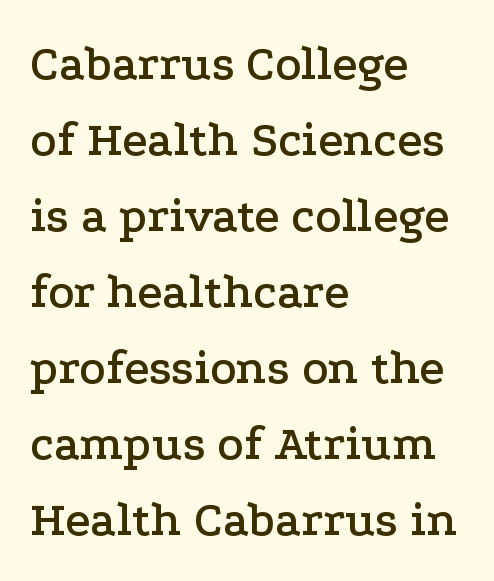
Q: Is the text italic (slanted)? A: No, it is upright.
Q: Is the typeface a serif or a sans-serif typeface? A: Serif.
Q: Is the text underlined? A: No.
Q: How is the paragraph aligned? A: Left-aligned.
Q: Is the spacing between letters normal or unusually wide? A: Normal.
Q: Is the spacing between lines tight, normal or loose? A: Normal.
Q: Width (condensed, normal, or wide)? A: Wide.
Q: Stroke contrast? A: Low.
Q: x-height? A: Medium.
Q: Monospaced? A: No.
